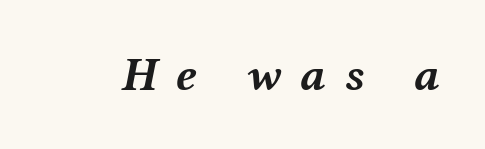
The image shows 48 px semibold, wide type, italic (leaning right); set unusually wide letter spacing (+0.41 em), not underlined; medium stroke contrast and a medium x-height.
